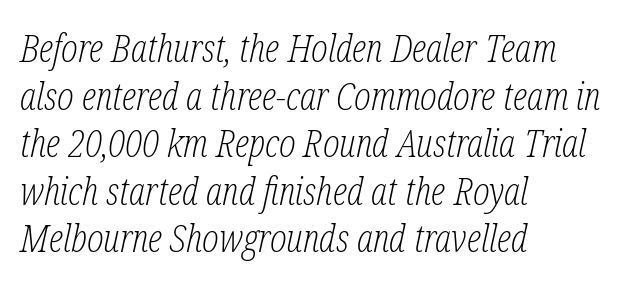
{"serif": "yes", "italic": "yes", "lean": "right", "slant_degrees": 12, "bold": "no", "weight": "light", "width": "condensed", "stroke_contrast": "low", "x_height": "medium", "monospaced": "no", "underline": "no", "align": "left", "line_spacing_ratio": 1.22, "letter_spacing": "normal", "letter_spacing_em": 0.0, "glyph_px": 39}
